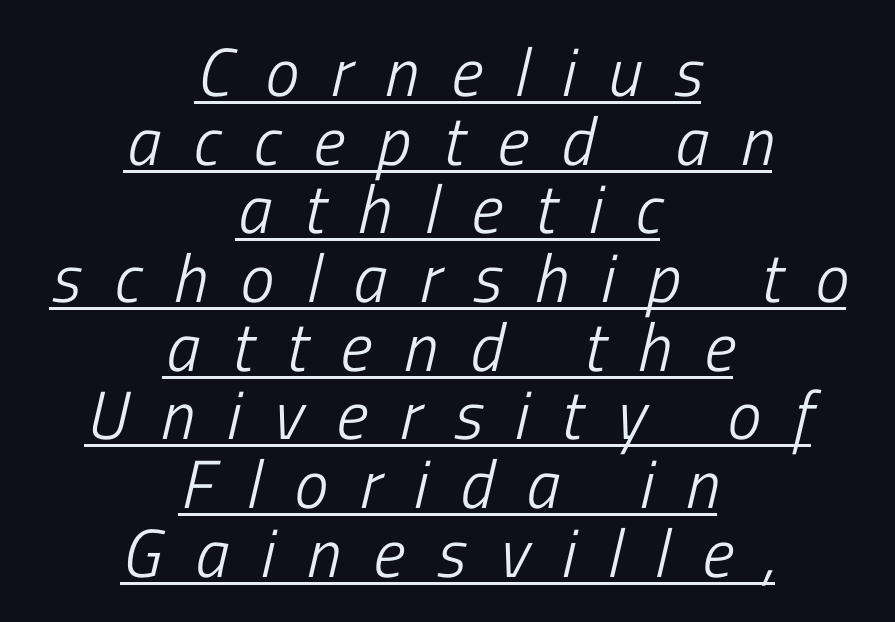
Caption: lettering with a line underneath. Very little white space separates one row of letters from the next. The rendering uses natural spacing where letterforms have individual widths. Posture: slanted. Caption: multi-line text, centered on the measure.
